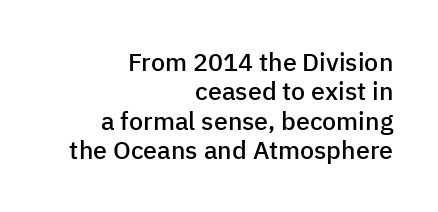
The tracking reads as untouched default to a designer's eye. Letters rest on an invisible, unmarked baseline. Vertical strokes here are truly vertical. Weight check: semibold — heavier than regular, not quite bold. This sample is right-justified, so line beginnings fall wherever the words allow.
